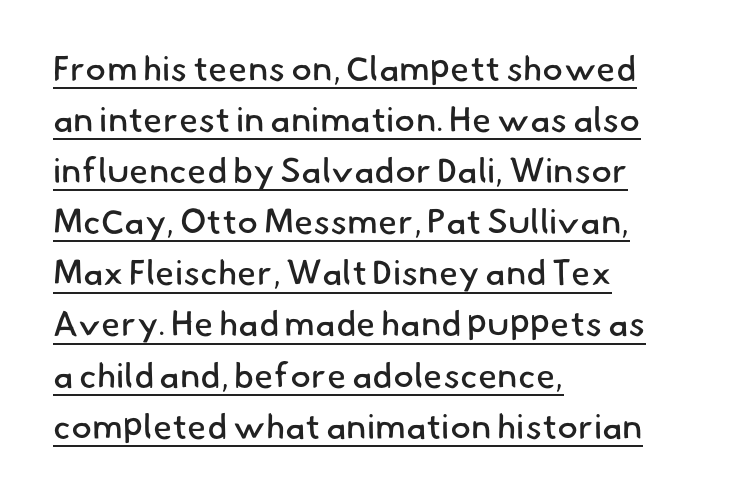
The image shows 35 px regular-weight sans-serif type; set left-aligned, normal line spacing (1.46x), normal letter spacing, underlined; low stroke contrast and a small x-height.
